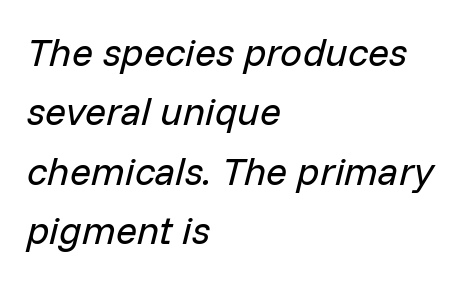
The image shows 39 px regular-weight type, italic (leaning right); set left-aligned, normal line spacing (1.52x), normal letter spacing, not underlined; low stroke contrast and a medium x-height.
